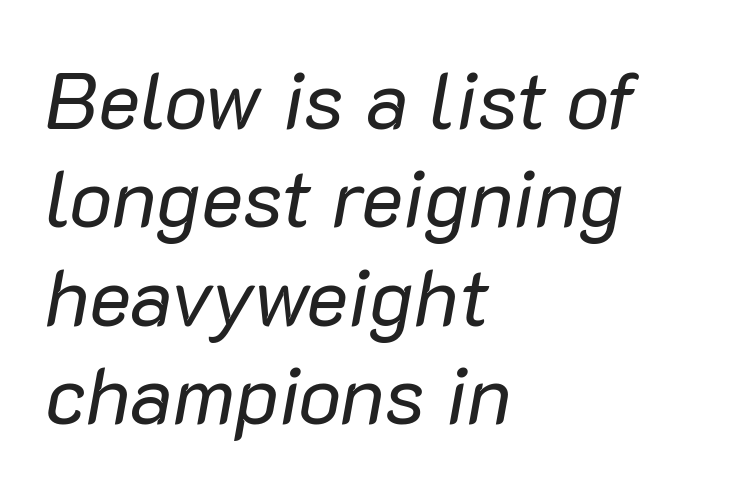
Honestly, the letter spacing is just normal — you wouldn't notice it. Underline: absent. These lines are rendered in a variable-pitch font. Short and long lines alike share a common starting point at left. The typeface has the unassuming heft of standard copy or less. These lines were composed using italics.
